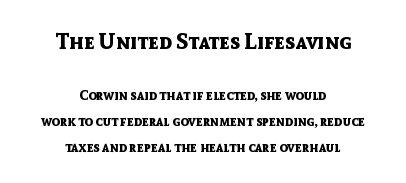
Which chunk is bigger? The first one — the top block dwarfs the bottom. The space directly below the letters is spotless. Here the glyphs are tracked normally, forming tight word shapes. A roman cut, with each character standing at attention. Emphasis by weight is at full strength: bold.
